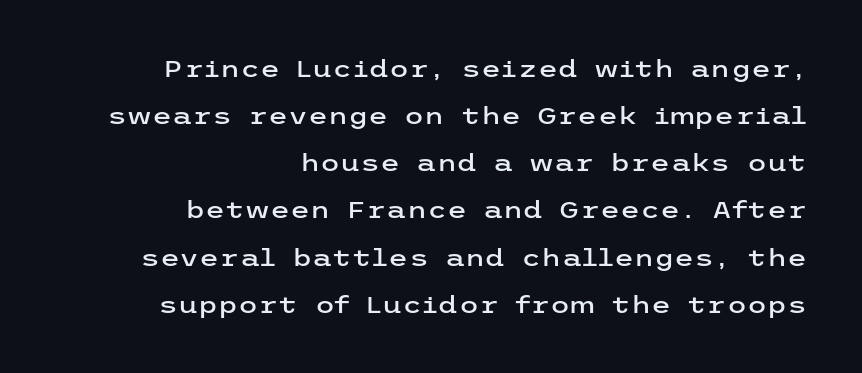
Rule under the text: the space is simply empty. Is the letter spacing exaggerated? No — it looks like the ordinary default. A student would call this right alignment; a typographer would say flush right, rag left. Is there any slant? The stems are plumb.
